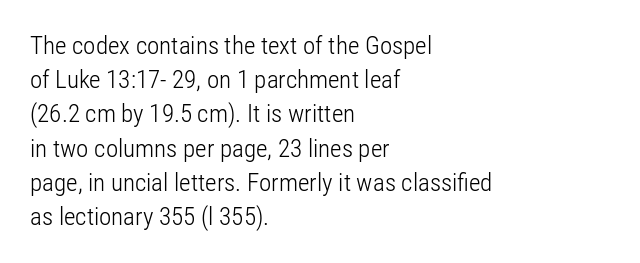
The image shows 25 px text type, upright; set left-aligned, normal line spacing (1.37x), normal letter spacing, not underlined.
